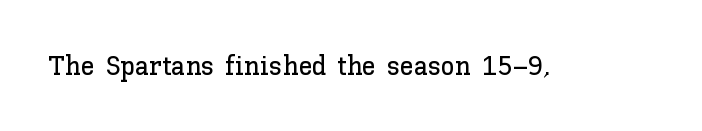
{"italic": "no", "width": "normal", "stroke_contrast": "low", "x_height": "medium", "monospaced": "no", "underline": "no", "letter_spacing": "normal", "letter_spacing_em": 0.0, "glyph_px": 28}
